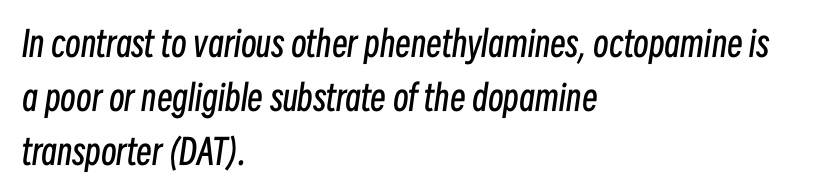
Q: Is the text bold? A: No.
Q: Is the text italic (slanted)? A: Yes, it leans right by about 8 degrees.
Q: Is the text underlined? A: No.
Q: How is the paragraph aligned? A: Left-aligned.
Q: Is the spacing between letters normal or unusually wide? A: Normal.
Q: Is the spacing between lines tight, normal or loose? A: Normal.
Q: Width (condensed, normal, or wide)? A: Condensed.
Q: Stroke contrast? A: Low.
Q: x-height? A: Medium.
Q: Monospaced? A: No.
